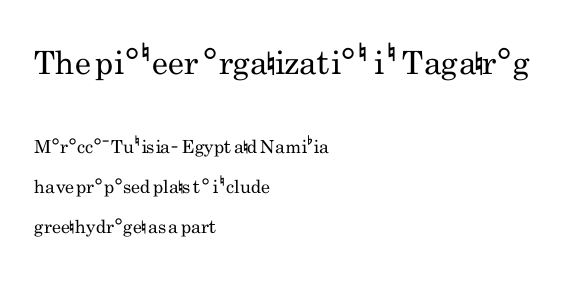
The image shows 32 px regular-weight, condensed sans-serif type, upright; set left-aligned, loose line spacing (2.21x), normal letter spacing, not underlined; the first (top) block is 1.78x larger; low stroke contrast and a small x-height.
